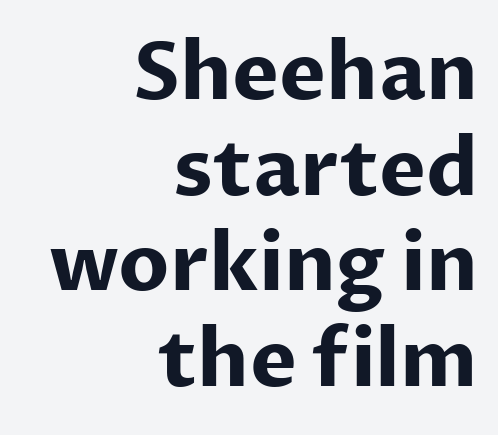
The font's upright variant was chosen for this text. Descenders hang freely into open space. Typeset ragged left — the right edge is the straight one. Note the varied advance widths — an 'i' is clearly narrower than an 'm'. You could call the tracking neutral — neither tight nor loose.
